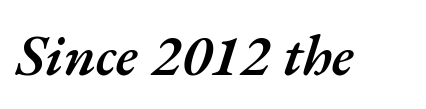
The image shows 58 px semibold type, italic (leaning right); set normal letter spacing, not underlined; medium stroke contrast and a small x-height.
